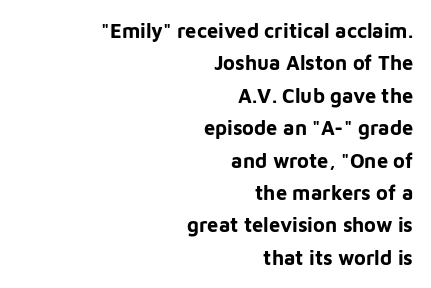
{"italic": "no", "bold": "yes", "underline": "no", "align": "right", "line_spacing": "normal", "line_spacing_ratio": 1.62, "letter_spacing": "normal", "letter_spacing_em": 0.0, "glyph_px": 20}
